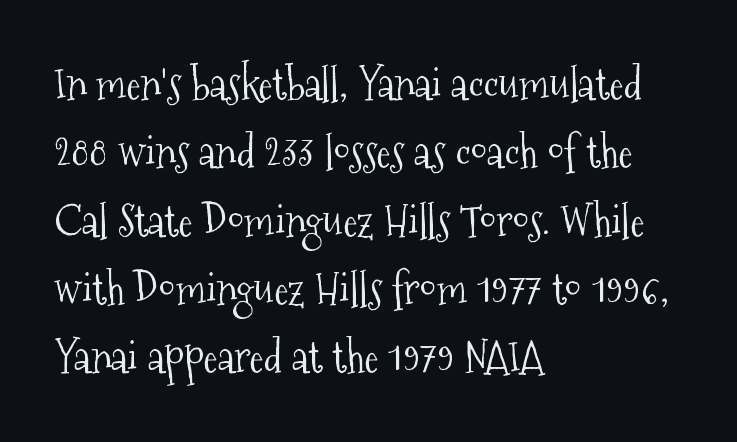
The image shows 43 px light, condensed serif type, upright; set left-aligned, normal line spacing (1.59x), normal letter spacing, not underlined; medium stroke contrast and a medium x-height.
